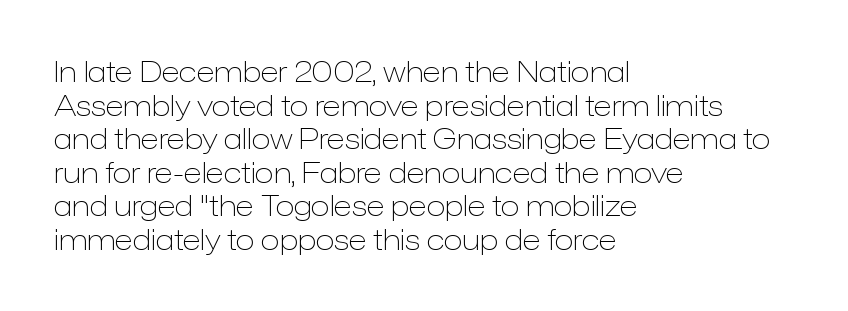
{"serif": "no", "italic": "no", "bold": "no", "weight": "light", "width": "normal", "stroke_contrast": "low", "x_height": "medium", "monospaced": "no", "underline": "no", "align": "left", "line_spacing_ratio": 1.2, "letter_spacing": "normal", "letter_spacing_em": 0.0, "glyph_px": 28}
